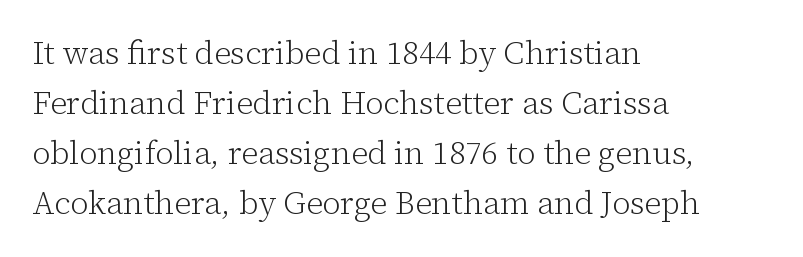
Is this a fixed-width face? No — the glyphs have proportional, varying widths. No extra ink here — the face is not bold. The words here are not underlined. One-word summary of the alignment: left. No extra tracking has been applied to these lines.
